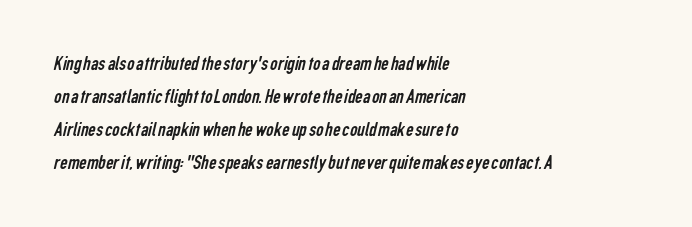
The image shows 21 px text type; set left-aligned, normal line spacing (1.57x), normal letter spacing, not underlined.
